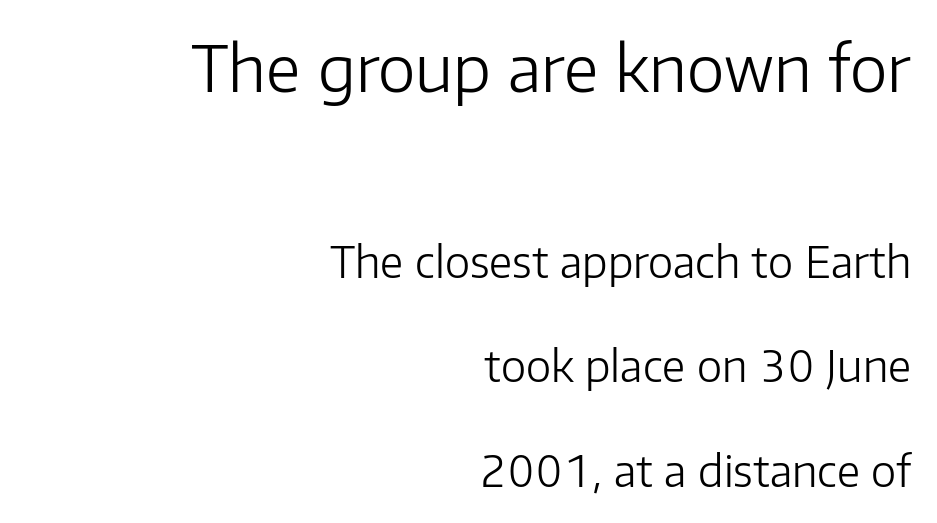
Q: Is the text bold? A: No.
Q: Is the text italic (slanted)? A: No, it is upright.
Q: Is the typeface a serif or a sans-serif typeface? A: Sans-serif.
Q: Is the text underlined? A: No.
Q: How is the paragraph aligned? A: Right-aligned.
Q: Is the spacing between letters normal or unusually wide? A: Normal.
Q: Is the spacing between lines tight, normal or loose? A: Loose.
Q: Which block of text is set in a larger size, the first (top) or the second (bottom)? A: The first (top) one.
Q: Width (condensed, normal, or wide)? A: Normal.
Q: Stroke contrast? A: Low.
Q: x-height? A: Medium.
Q: Monospaced? A: No.
